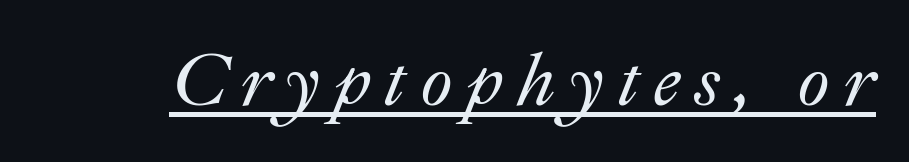
Caption: lettering with a line underneath. This sample has the flowing, uneven cadence of proportional lettering. This sample uses an oblique cut, with every glyph tilted off the vertical.
